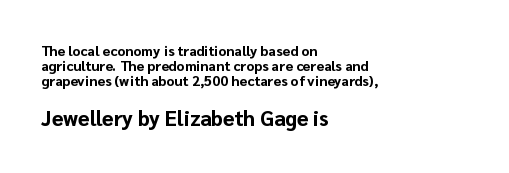
Left-aligned paragraph, ragged on the right. Its strokes are broad and dark, the hallmark of bold type. The lettering holds an erect, upright posture throughout. This layout puts the modest block above and the oversized block below.
